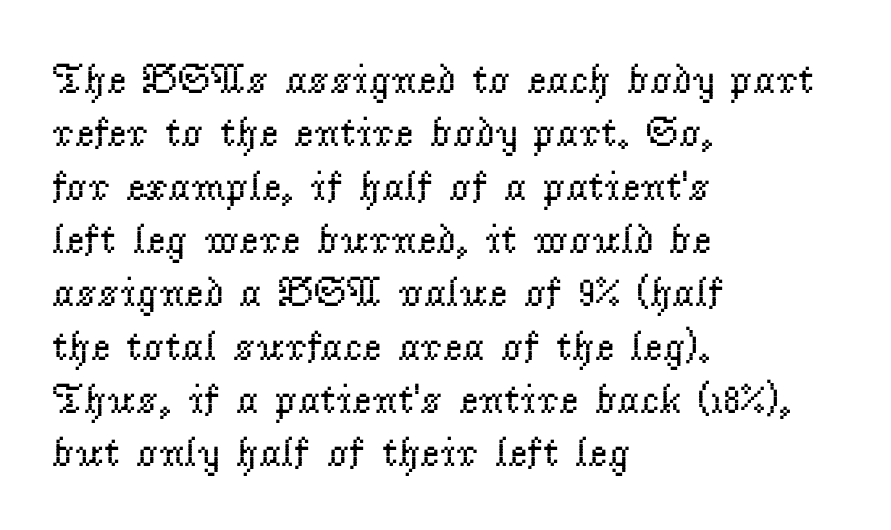
{"serif": "yes", "italic": "no", "bold": "no", "weight": "regular", "width": "normal", "stroke_contrast": "low", "x_height": "small", "monospaced": "no", "underline": "no", "align": "left", "line_spacing": "normal", "line_spacing_ratio": 1.27, "letter_spacing": "normal", "letter_spacing_em": 0.0, "glyph_px": 42}
